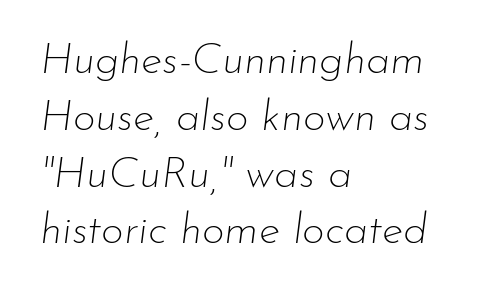
Q: Is the text bold? A: No.
Q: Is the text italic (slanted)? A: Yes, it leans right by about 7 degrees.
Q: Is the text underlined? A: No.
Q: How is the paragraph aligned? A: Left-aligned.
Q: Is the spacing between letters normal or unusually wide? A: Normal.
Q: Is the spacing between lines tight, normal or loose? A: Normal.
Q: Width (condensed, normal, or wide)? A: Normal.
Q: Stroke contrast? A: Low.
Q: x-height? A: Small.
Q: Monospaced? A: No.
